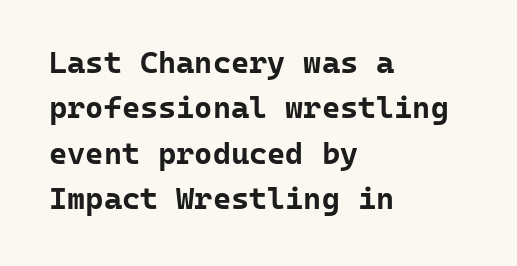
{"serif": "no", "italic": "no", "bold": "yes", "weight": "bold", "width": "normal", "stroke_contrast": "low", "x_height": "medium", "monospaced": "yes", "underline": "no", "align": "left", "line_spacing": "normal", "line_spacing_ratio": 1.46, "letter_spacing": "normal", "letter_spacing_em": 0.0, "glyph_px": 31}
